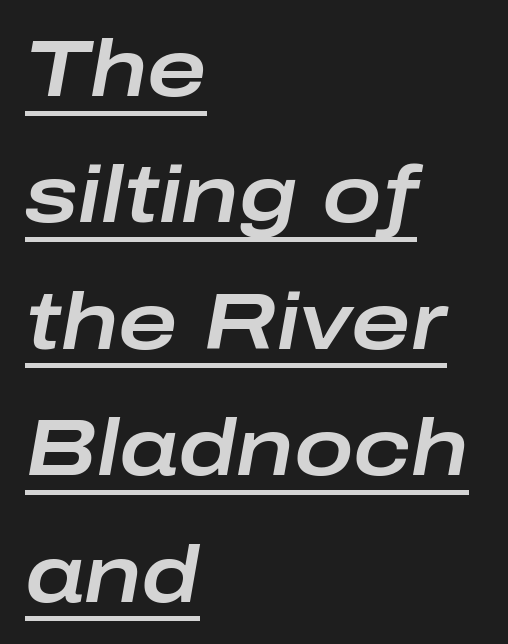
Q: Is the text italic (slanted)? A: Yes, it leans right by about 10 degrees.
Q: Is the text underlined? A: Yes.
Q: How is the paragraph aligned? A: Left-aligned.
Q: Is the spacing between letters normal or unusually wide? A: Normal.
Q: Is the spacing between lines tight, normal or loose? A: Normal.
Q: Width (condensed, normal, or wide)? A: Wide.
Q: Stroke contrast? A: Low.
Q: x-height? A: Medium.
Q: Monospaced? A: No.
